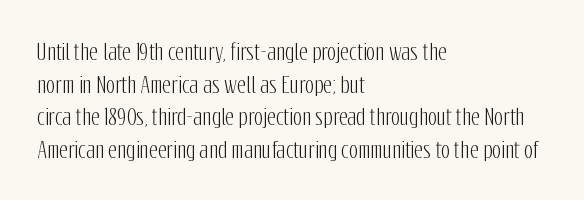
The image shows 22 px text type, upright; set left-aligned, normal line spacing (1.48x), normal letter spacing, not underlined.
